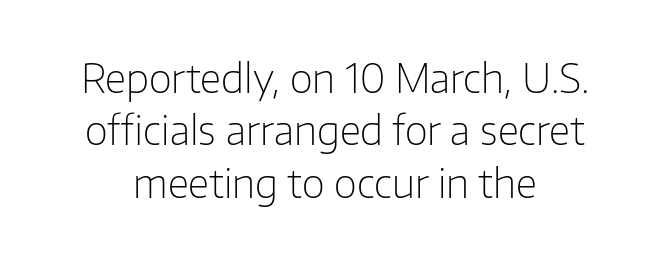
These lines are composed in type without serifs. These glyphs show unthickened strokes, regular width or finer. The lines are quadded center. Is this a fixed-width face? No — the glyphs have proportional, varying widths.
